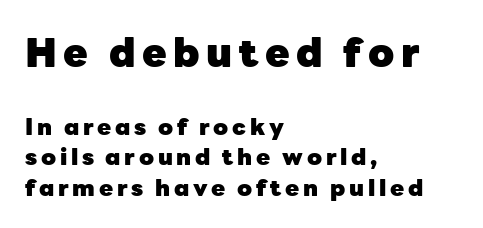
{"serif": "no", "italic": "no", "bold": "yes", "weight": "heavy", "width": "normal", "stroke_contrast": "low", "x_height": "medium", "monospaced": "no", "underline": "no", "align": "left", "line_spacing": "normal", "line_spacing_ratio": 1.32, "larger_block": "first", "size_ratio": 1.74, "glyph_px": 40}
